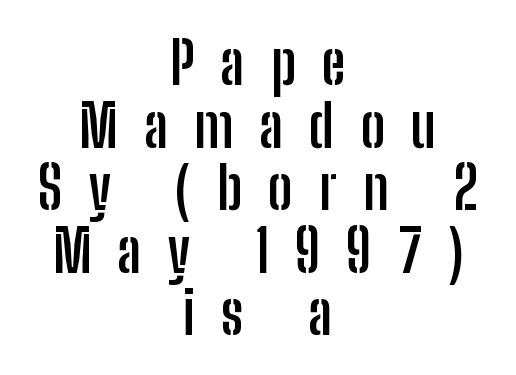
{"serif": "no", "italic": "no", "bold": "yes", "weight": "semibold", "width": "condensed", "stroke_contrast": "low", "x_height": "medium", "monospaced": "no", "underline": "no", "align": "center", "line_spacing": "tight", "line_spacing_ratio": 1.06, "letter_spacing": "wide", "letter_spacing_em": 0.44, "glyph_px": 59}
